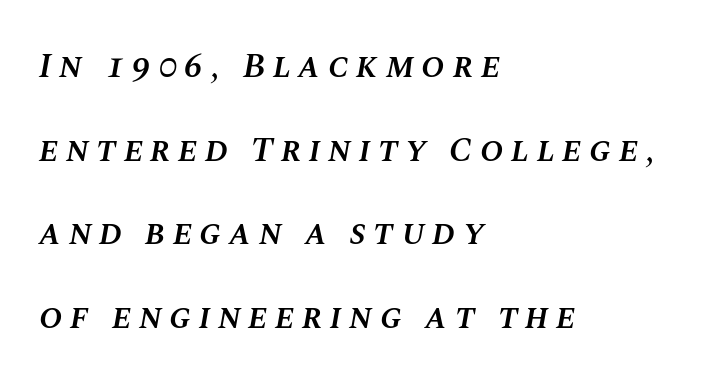
Q: Is the text bold? A: Semi-bold.
Q: Is the text italic (slanted)? A: Yes, it leans right by about 10 degrees.
Q: Is the text underlined? A: No.
Q: How is the paragraph aligned? A: Left-aligned.
Q: Is the spacing between letters normal or unusually wide? A: Unusually wide.
Q: Is the spacing between lines tight, normal or loose? A: Loose.
Q: Width (condensed, normal, or wide)? A: Normal.
Q: Stroke contrast? A: Medium.
Q: x-height? A: Large.
Q: Monospaced? A: No.
